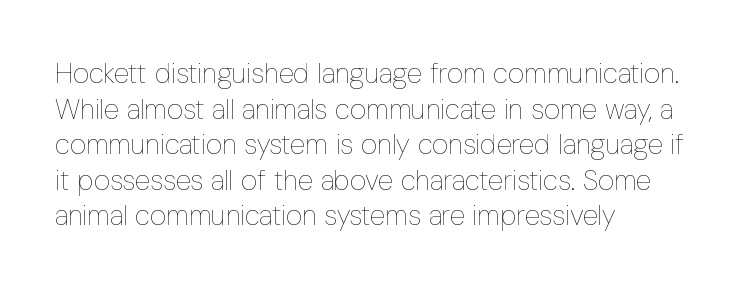
Q: Is the text bold? A: No.
Q: Is the text italic (slanted)? A: No, it is upright.
Q: Is the text underlined? A: No.
Q: How is the paragraph aligned? A: Left-aligned.
Q: Is the spacing between letters normal or unusually wide? A: Normal.
Q: Is the spacing between lines tight, normal or loose? A: Normal.
Q: Width (condensed, normal, or wide)? A: Condensed.
Q: Stroke contrast? A: Low.
Q: x-height? A: Medium.
Q: Monospaced? A: No.
